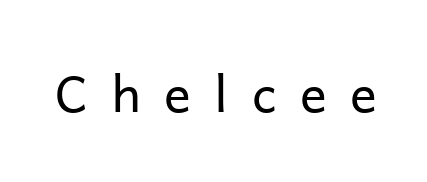
The type is letterspaced generously, with wide tracking. Caption: face not bold, strokes unweighted. The face used here is a sans, in the tradition of grotesques and geometrics. The passage shown is typed in a proportional face where columns would drift. The baseline area is clear.
